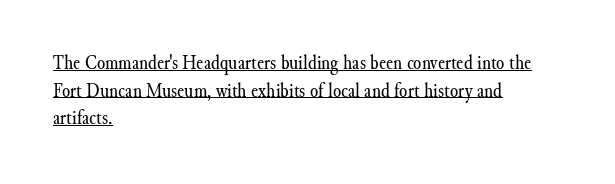
{"italic": "no", "bold": "no", "underline": "yes", "align": "left", "line_spacing": "normal", "line_spacing_ratio": 1.32, "letter_spacing": "normal", "letter_spacing_em": 0.0, "glyph_px": 21}
